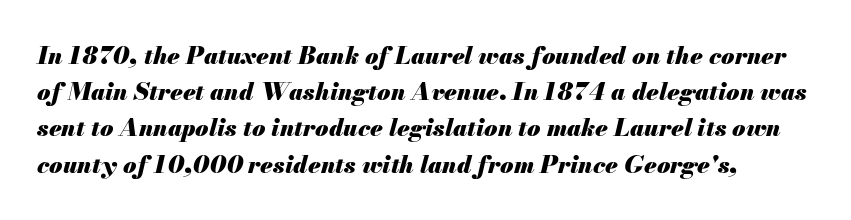
The image shows 24 px bold type, italic (leaning right); set normal line spacing (1.51x), normal letter spacing, not underlined.
